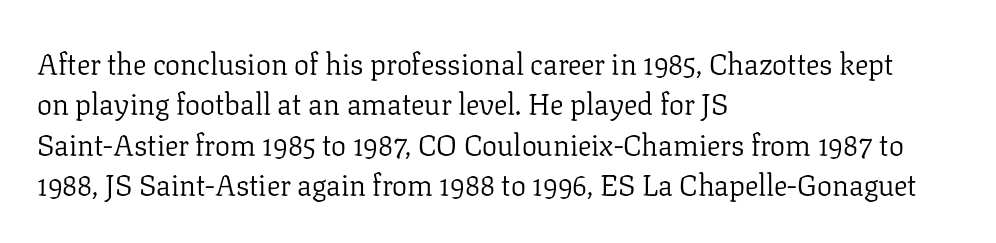
Q: Is the text bold? A: No.
Q: Is the text italic (slanted)? A: No, it is upright.
Q: Is the typeface a serif or a sans-serif typeface? A: Serif.
Q: Is the text underlined? A: No.
Q: How is the paragraph aligned? A: Left-aligned.
Q: Is the spacing between letters normal or unusually wide? A: Normal.
Q: Is the spacing between lines tight, normal or loose? A: Normal.
Q: Width (condensed, normal, or wide)? A: Normal.
Q: Stroke contrast? A: Low.
Q: x-height? A: Medium.
Q: Monospaced? A: No.
